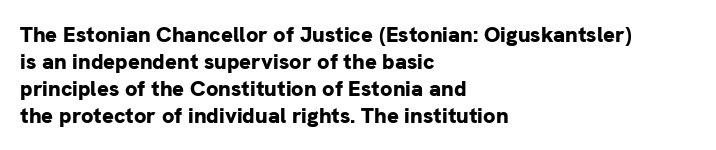
{"italic": "no", "bold": "yes", "underline": "no", "align": "left", "line_spacing_ratio": 1.22, "letter_spacing": "normal", "letter_spacing_em": 0.0, "glyph_px": 22}
